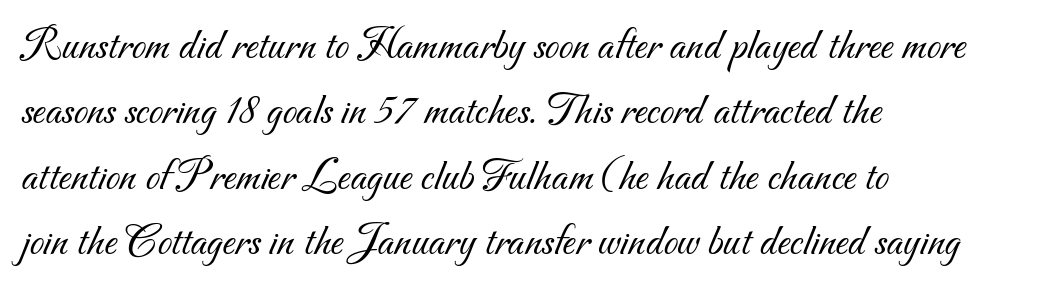
{"serif": "no", "bold": "no", "weight": "light", "width": "normal", "stroke_contrast": "medium", "x_height": "small", "monospaced": "no", "underline": "no", "align": "left", "line_spacing": "normal", "line_spacing_ratio": 1.42, "letter_spacing": "normal", "letter_spacing_em": 0.0, "glyph_px": 46}
